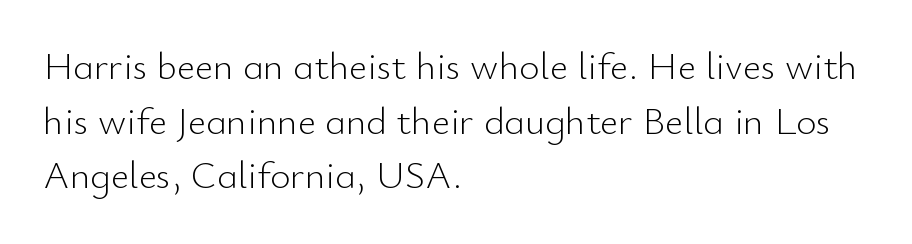
Notice how the passage keeps a crisp vertical edge on the left only. Proportional: the letters do not fall into vertical columns. The block of text has a typical density, with ordinary space between rows. The letterforms sit shoulder to shoulder at normal distance. This rendering features lettering with no underline. Compared with a typical body face, this is equally light or lighter still.
